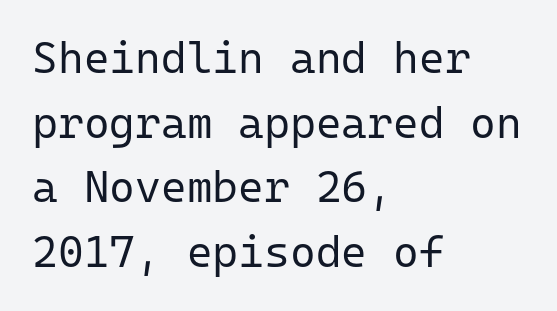
{"serif": "no", "italic": "no", "bold": "no", "weight": "regular", "width": "normal", "stroke_contrast": "low", "x_height": "medium", "monospaced": "yes", "underline": "no", "align": "left", "line_spacing": "normal", "line_spacing_ratio": 1.47, "letter_spacing": "normal", "letter_spacing_em": 0.0, "glyph_px": 44}
